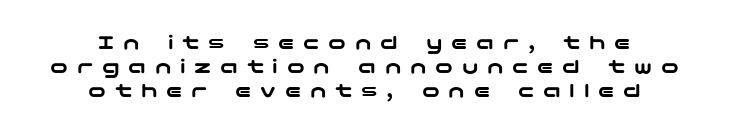
{"italic": "no", "underline": "no", "align": "center", "line_spacing": "tight", "line_spacing_ratio": 1.08, "letter_spacing": "wide", "letter_spacing_em": 0.4, "glyph_px": 22}
